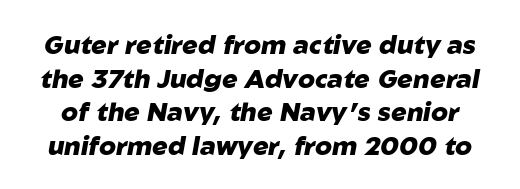
{"italic": "yes", "lean": "right", "slant_degrees": 10, "bold": "yes", "underline": "no", "line_spacing": "normal", "line_spacing_ratio": 1.29, "letter_spacing": "normal", "letter_spacing_em": 0.0, "glyph_px": 26}
